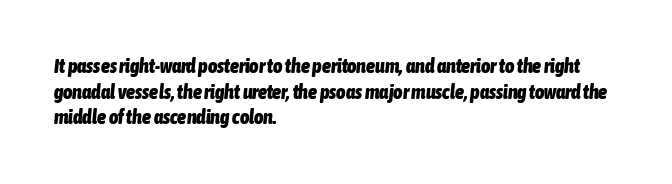
The image shows 20 px bold type, italic (leaning right); set left-aligned, normal line spacing (1.28x), normal letter spacing, not underlined.
